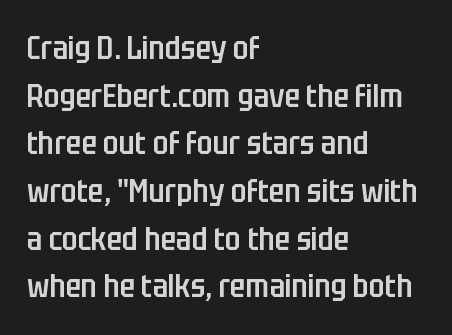
The image shows 32 px semibold, condensed sans-serif type, upright; set left-aligned, normal line spacing (1.49x), normal letter spacing, not underlined; low stroke contrast and a large x-height.
